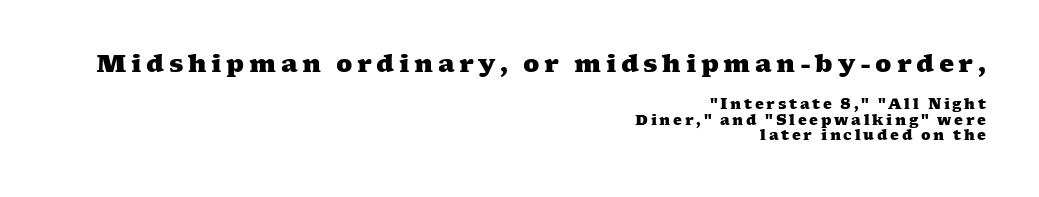
{"bold": "yes", "underline": "no", "align": "right", "line_spacing": "tight", "line_spacing_ratio": 1.09, "larger_block": "first", "size_ratio": 1.71, "glyph_px": 24}
